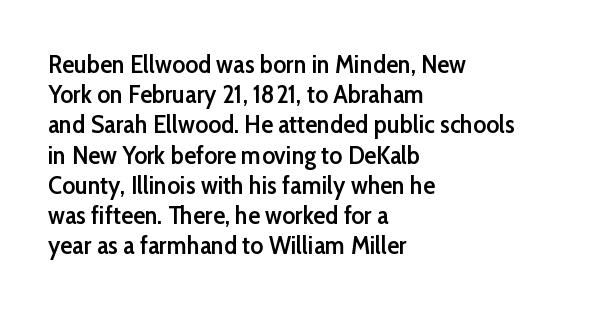
{"italic": "no", "bold": "semi", "underline": "no", "align": "left", "line_spacing_ratio": 1.21, "letter_spacing": "normal", "letter_spacing_em": 0.0, "glyph_px": 25}
